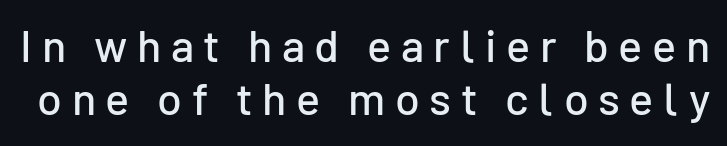
{"serif": "no", "italic": "no", "width": "normal", "stroke_contrast": "low", "x_height": "medium", "monospaced": "no", "underline": "no", "line_spacing_ratio": 1.17, "letter_spacing": "wide", "letter_spacing_em": 0.21, "glyph_px": 45}
